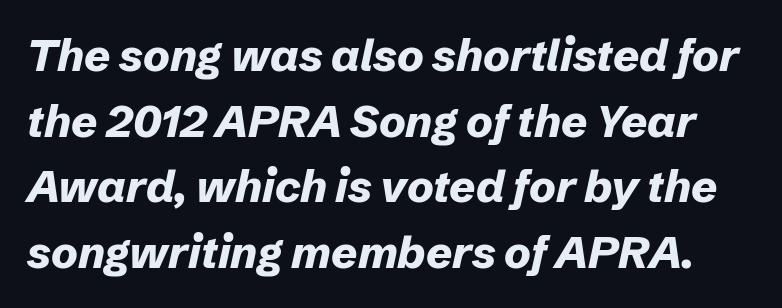
Look at the stroke-to-counter ratio: heavy, a bold. Has an underline been added? It has not. Does the leading feel generous? No, just average. Inter-character spacing is left at the font's built-in metrics. Rendered with sloped, italic letterforms.
